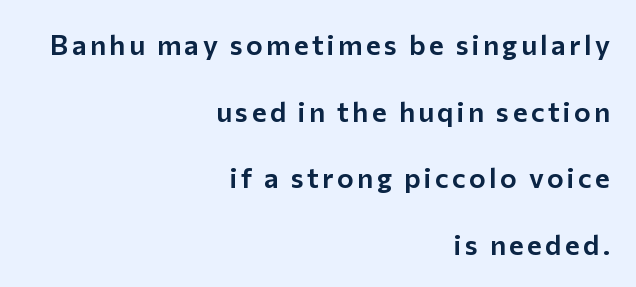
Q: Is the text italic (slanted)? A: No, it is upright.
Q: Is the typeface a serif or a sans-serif typeface? A: Sans-serif.
Q: Is the text underlined? A: No.
Q: How is the paragraph aligned? A: Right-aligned.
Q: Is the spacing between lines tight, normal or loose? A: Loose.
Q: Width (condensed, normal, or wide)? A: Normal.
Q: Stroke contrast? A: Low.
Q: x-height? A: Medium.
Q: Monospaced? A: No.
